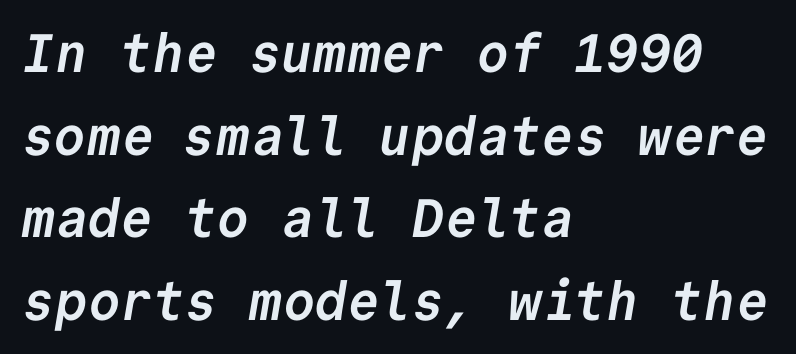
The image shows 54 px semibold sans-serif type, monospaced; set left-aligned, normal line spacing (1.53x), normal letter spacing, not underlined; low stroke contrast and a medium x-height.
